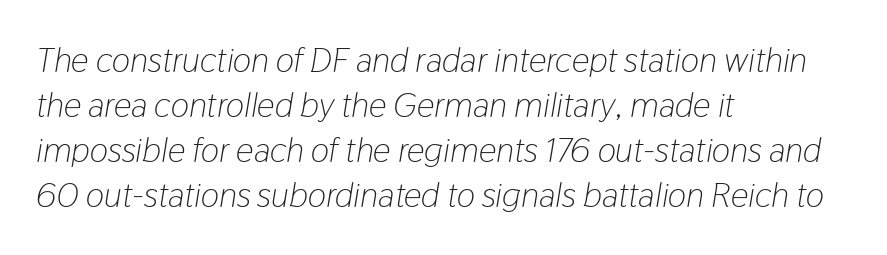
{"italic": "yes", "lean": "right", "slant_degrees": 9, "bold": "no", "weight": "light", "width": "condensed", "stroke_contrast": "low", "x_height": "medium", "monospaced": "no", "underline": "no", "align": "left", "line_spacing": "normal", "line_spacing_ratio": 1.29, "letter_spacing": "normal", "letter_spacing_em": 0.0, "glyph_px": 35}
